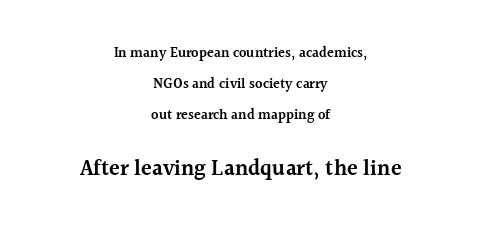
Typesetter's note — lower block bumped up in size, upper block left smaller. Summary of weight: moderately heavy, a semibold. Unmarked baselines from the first word to the last. Compared with typical body copy, the letter spacing here is the same. The axis of the letterforms is exactly vertical. Notice the wide empty band between every row — that's loose leading.
